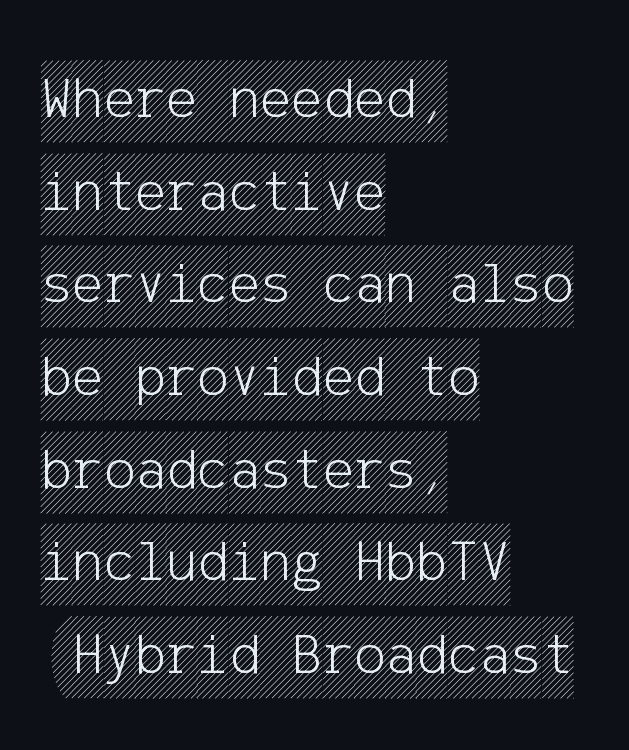
The image shows 59 px condensed type, upright; set left-aligned, normal line spacing (1.57x), normal letter spacing, not underlined; a large x-height.
